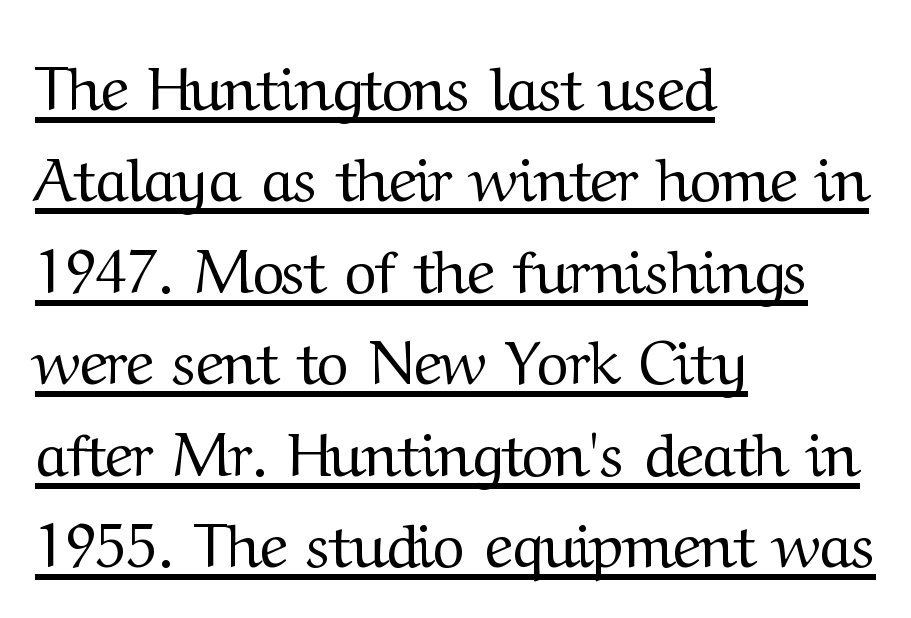
Q: Is the text bold? A: No.
Q: Is the text italic (slanted)? A: No, it is upright.
Q: Is the typeface a serif or a sans-serif typeface? A: Serif.
Q: Is the text underlined? A: Yes.
Q: How is the paragraph aligned? A: Left-aligned.
Q: Is the spacing between letters normal or unusually wide? A: Normal.
Q: Is the spacing between lines tight, normal or loose? A: Normal.
Q: Width (condensed, normal, or wide)? A: Normal.
Q: Stroke contrast? A: Medium.
Q: x-height? A: Medium.
Q: Monospaced? A: No.
